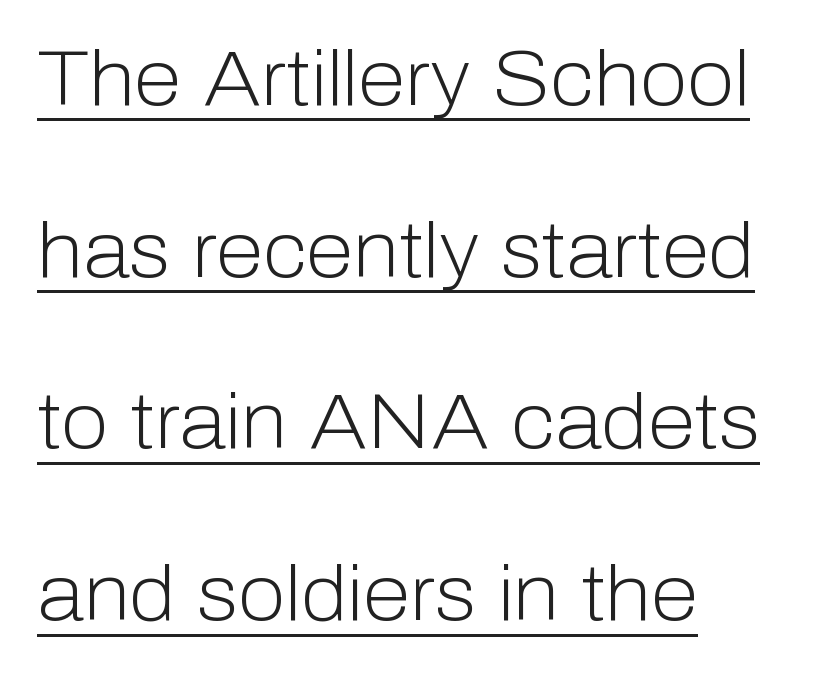
The image shows 77 px light sans-serif type, upright; set left-aligned, loose line spacing (2.23x), normal letter spacing, underlined; low stroke contrast and a medium x-height.
